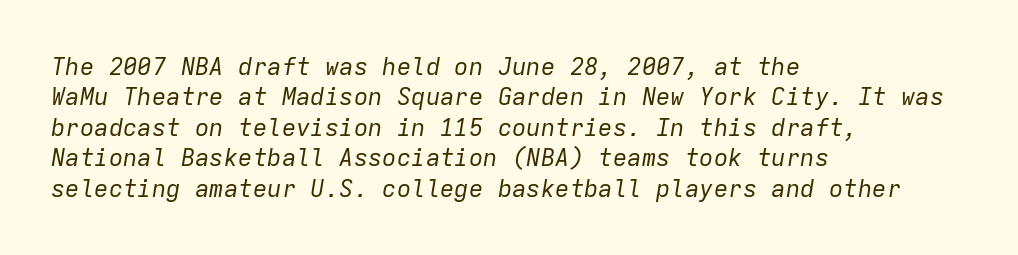
The image shows 24 px text type, italic (leaning right); set left-aligned, normal line spacing (1.27x), normal letter spacing, not underlined.
